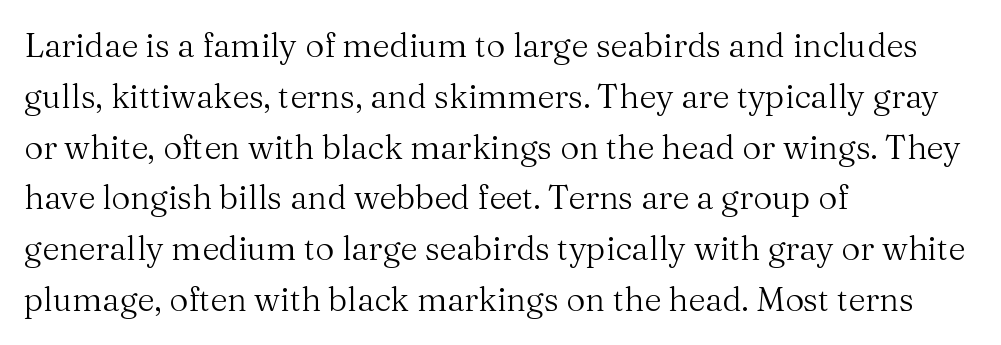
{"serif": "yes", "italic": "no", "bold": "no", "weight": "regular", "width": "normal", "stroke_contrast": "medium", "x_height": "medium", "monospaced": "no", "underline": "no", "align": "left", "line_spacing": "normal", "line_spacing_ratio": 1.54, "letter_spacing": "normal", "letter_spacing_em": 0.0, "glyph_px": 33}
